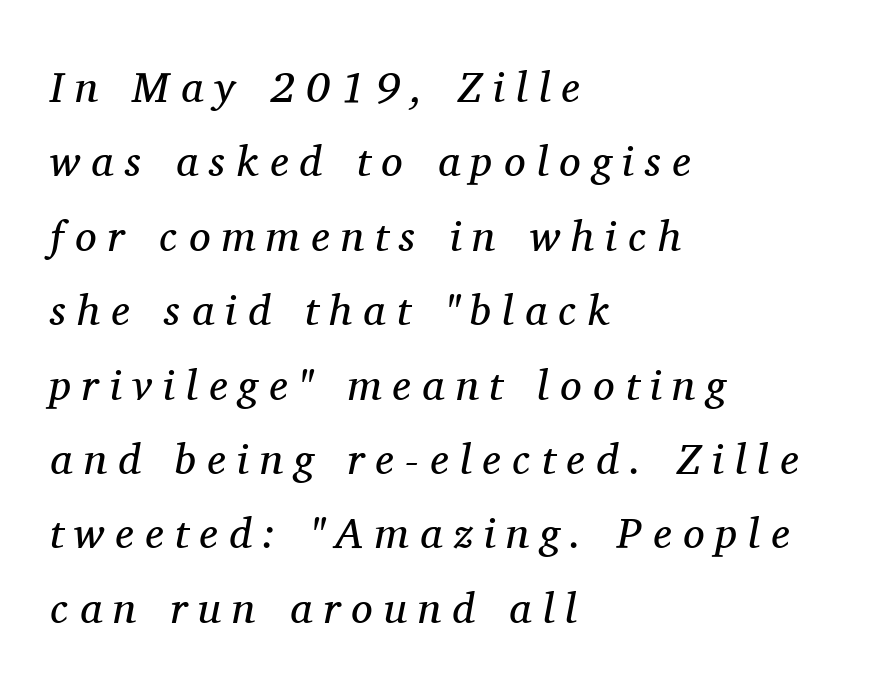
The image shows 43 px regular-weight serif type, italic (leaning right); set left-aligned, line spacing 1.73x, unusually wide letter spacing (+0.26 em), not underlined; medium stroke contrast and a medium x-height.
